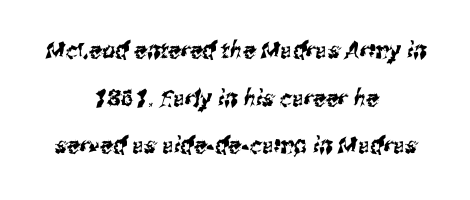
Q: Is the text underlined? A: No.
Q: How is the paragraph aligned? A: Centered.
Q: Is the spacing between letters normal or unusually wide? A: Normal.
Q: Is the spacing between lines tight, normal or loose? A: Loose.
